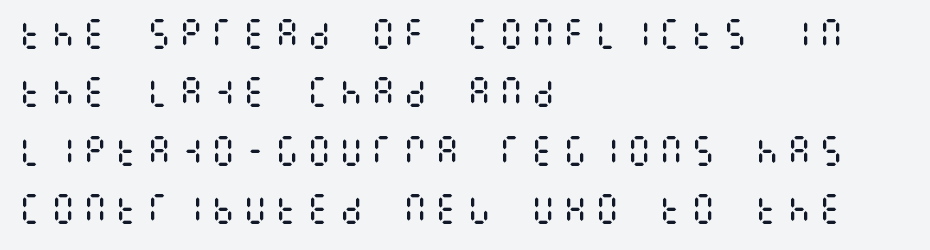
Visually the block forms a straight wall on the left and a jagged coastline on the right. A quiet, ordinary-to-light weight characterises the typeface. Type without underlining. The typography opts for an upright posture over an oblique one.
